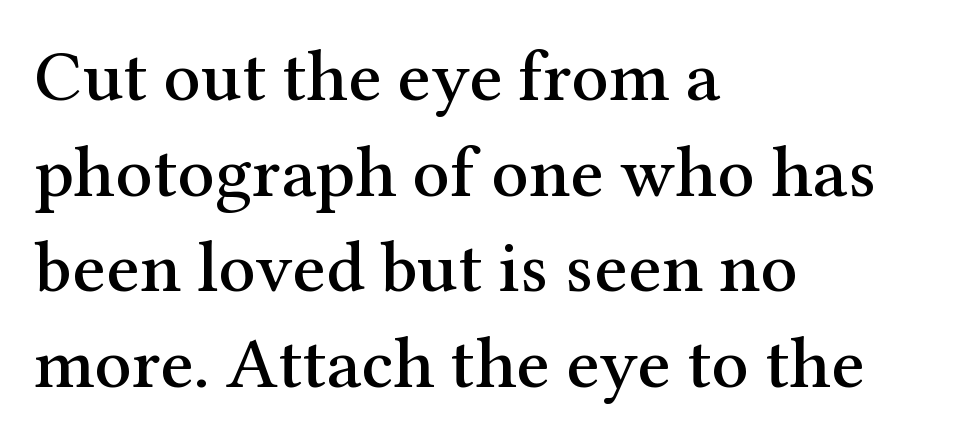
The image shows 73 px serif type, upright; set left-aligned, normal line spacing (1.31x), normal letter spacing, not underlined; medium stroke contrast and a medium x-height.
